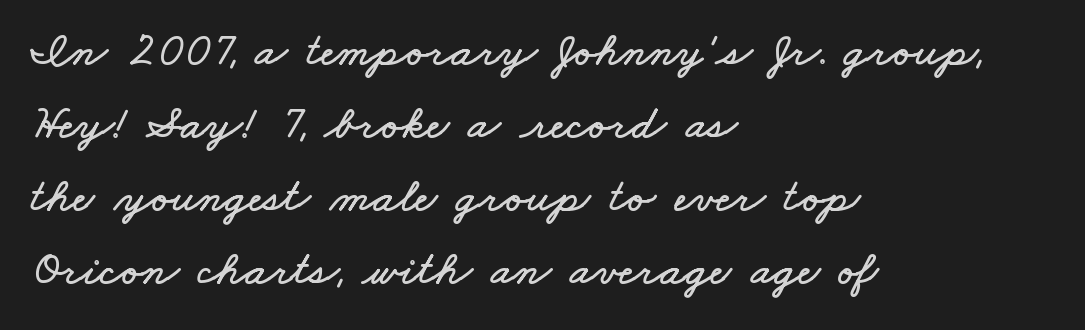
The lines in this sample share a left origin and differ only in where they stop. Caption: standard tracking, unaltered. The block of text has a typical density, with ordinary space between rows. The rendering uses natural spacing where letterforms have individual widths. Check the space under the baseline: it is left empty.
